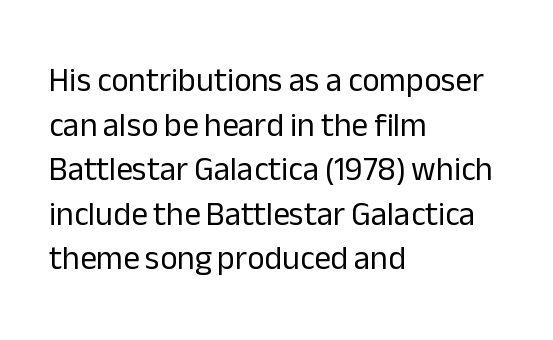
The image shows 33 px regular-weight sans-serif type, upright; set left-aligned, normal line spacing (1.35x), normal letter spacing, not underlined; low stroke contrast and a medium x-height.
